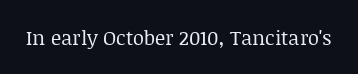
{"italic": "no", "bold": "no", "underline": "no", "letter_spacing": "normal", "letter_spacing_em": 0.0, "glyph_px": 20}
